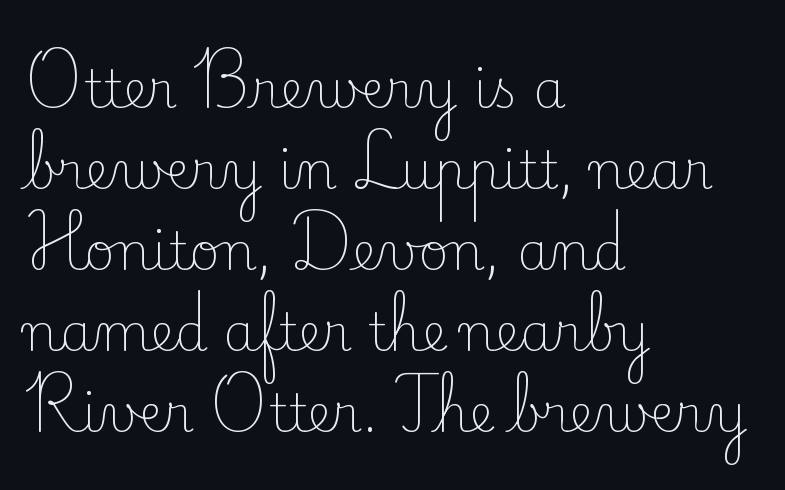
{"serif": "yes", "italic": "no", "bold": "no", "weight": "light", "width": "normal", "stroke_contrast": "low", "x_height": "small", "monospaced": "no", "underline": "no", "align": "left", "line_spacing": "normal", "line_spacing_ratio": 1.56, "letter_spacing": "normal", "letter_spacing_em": 0.0, "glyph_px": 52}
